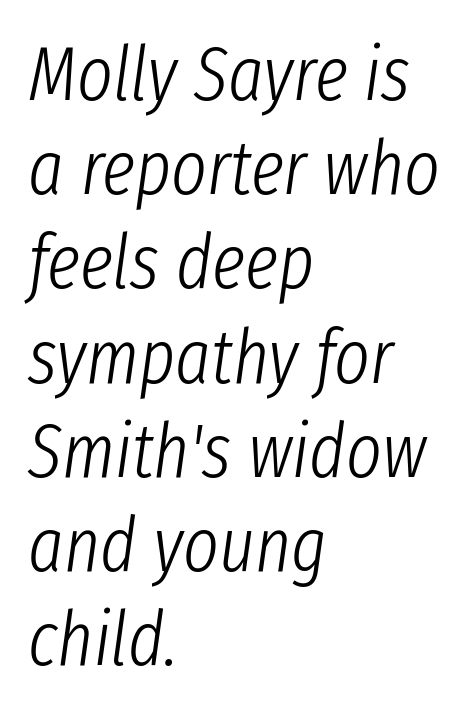
Q: Is the text bold? A: No.
Q: Is the text italic (slanted)? A: Yes, it leans right by about 8 degrees.
Q: Is the text underlined? A: No.
Q: How is the paragraph aligned? A: Left-aligned.
Q: Is the spacing between letters normal or unusually wide? A: Normal.
Q: Width (condensed, normal, or wide)? A: Condensed.
Q: Stroke contrast? A: Low.
Q: x-height? A: Medium.
Q: Monospaced? A: No.
